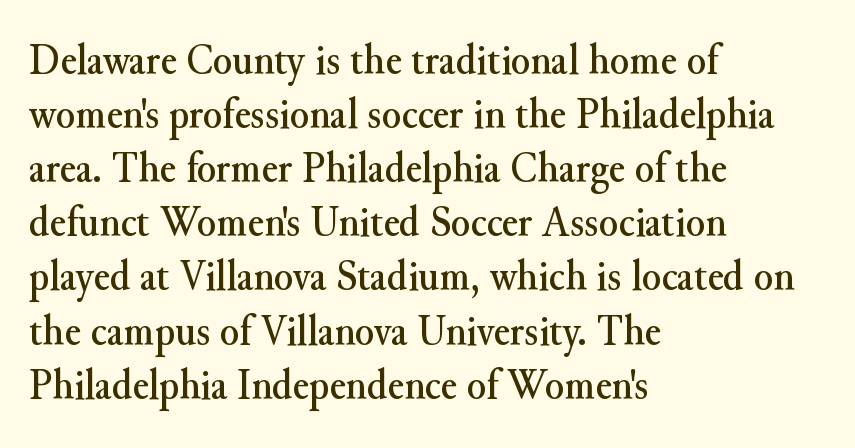
The image shows 44 px serif type, upright; set left-aligned, line spacing 1.23x, normal letter spacing, not underlined; medium stroke contrast and a small x-height.
